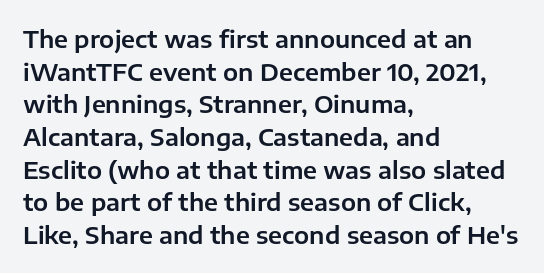
Q: Is the text italic (slanted)? A: No, it is upright.
Q: Is the text underlined? A: No.
Q: How is the paragraph aligned? A: Left-aligned.
Q: Is the spacing between letters normal or unusually wide? A: Normal.
Q: Is the spacing between lines tight, normal or loose? A: Normal.
